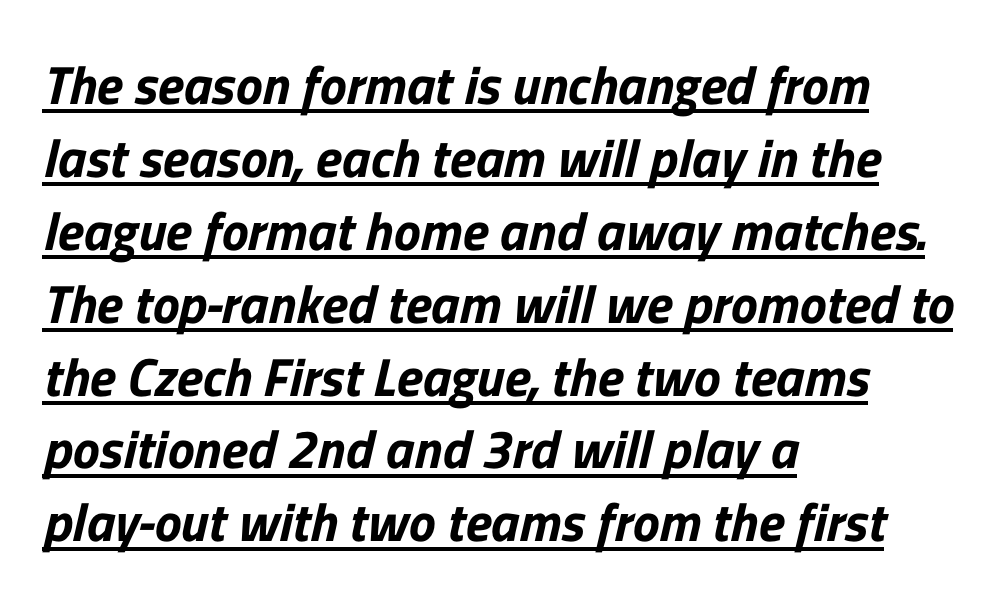
Q: Is the typeface a serif or a sans-serif typeface? A: Sans-serif.
Q: Is the text underlined? A: Yes.
Q: How is the paragraph aligned? A: Left-aligned.
Q: Is the spacing between letters normal or unusually wide? A: Normal.
Q: Is the spacing between lines tight, normal or loose? A: Normal.
Q: Width (condensed, normal, or wide)? A: Normal.
Q: Stroke contrast? A: Low.
Q: x-height? A: Medium.
Q: Monospaced? A: No.
